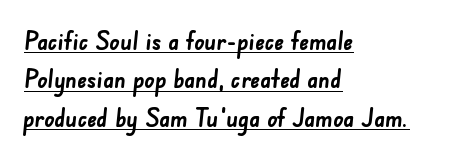
{"bold": "yes", "underline": "yes", "align": "left", "line_spacing": "normal", "line_spacing_ratio": 1.54, "letter_spacing": "normal", "letter_spacing_em": 0.0, "glyph_px": 25}
